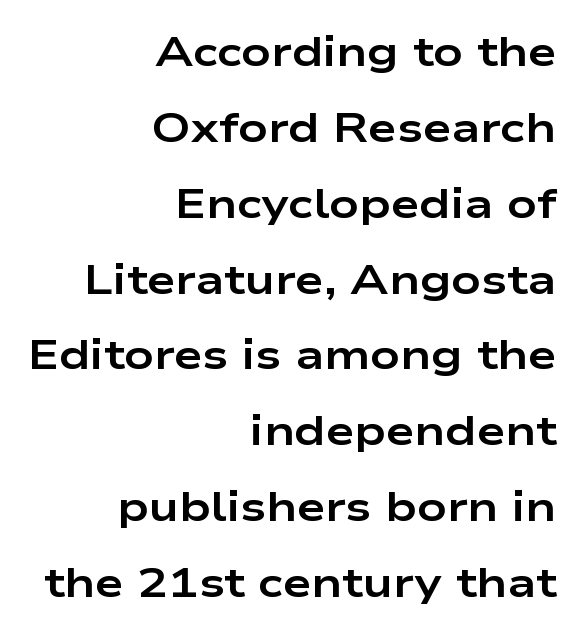
The image shows 41 px bold, wide sans-serif type, upright; set right-aligned, line spacing 1.85x, normal letter spacing, not underlined; low stroke contrast and a medium x-height.
